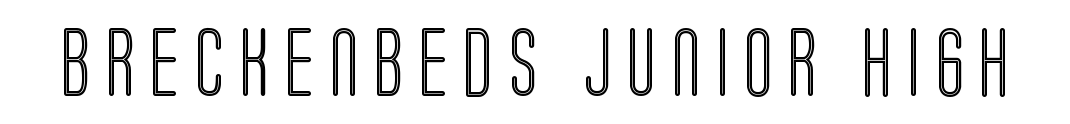
This rendering widens character spacing well past its baseline value. A typesetter would mark this as roman, not italic. The passage shown is typed in a proportional face where columns would drift. Words float on clear page, feet unadorned.
